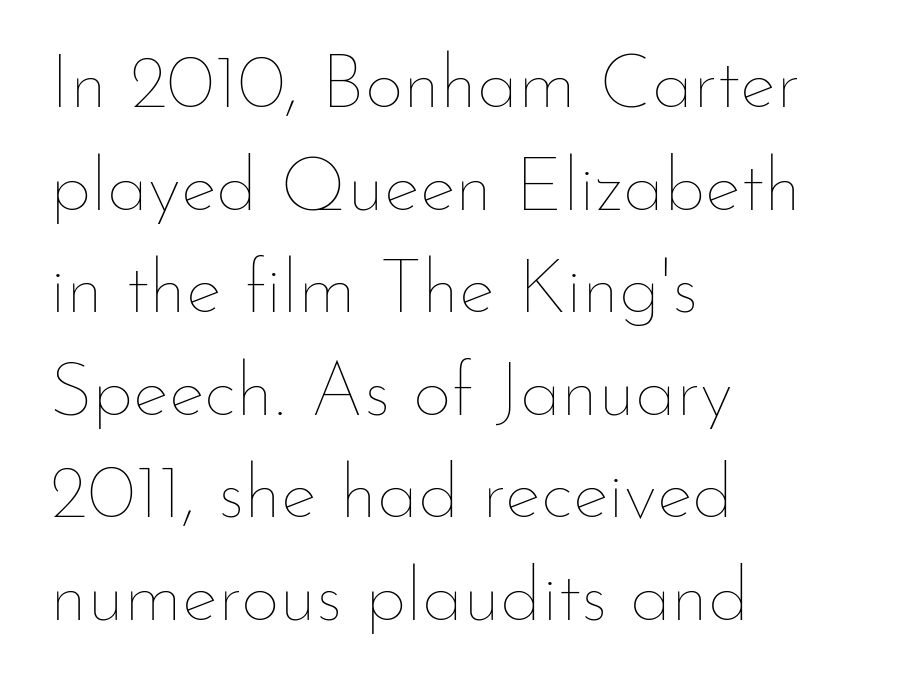
The image shows 76 px thin type, upright; set left-aligned, normal line spacing (1.35x), normal letter spacing, not underlined; low stroke contrast and a small x-height.
